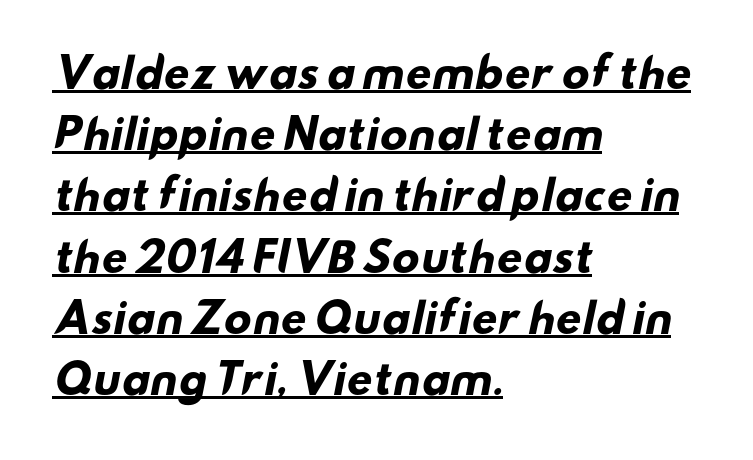
{"serif": "no", "bold": "yes", "weight": "heavy", "width": "wide", "stroke_contrast": "low", "x_height": "small", "monospaced": "no", "underline": "yes", "align": "left", "line_spacing": "normal", "line_spacing_ratio": 1.53, "letter_spacing": "normal", "letter_spacing_em": 0.0, "glyph_px": 40}
